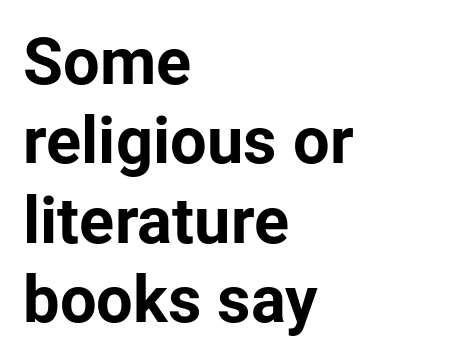
Spacing verdict: proportional, widths tailored to each character. This sample uses plain, unmodified letter spacing. Thick stems and heavy bowls — unmistakably bold. This sample is left-justified, so line endings fall wherever the words run out. Italic? Not at all — the glyphs are vertical. Check where the strokes stop: nothing finishes them off — pure sans.
